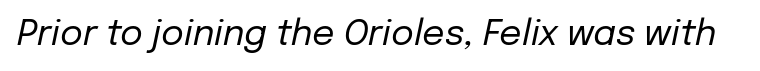
Think of a printed novel: that variable character pitch is what you see here. When letters slant like this, we call the style italic. The rendering keeps characters at their native spacing. Beneath every word, the page is bare.
